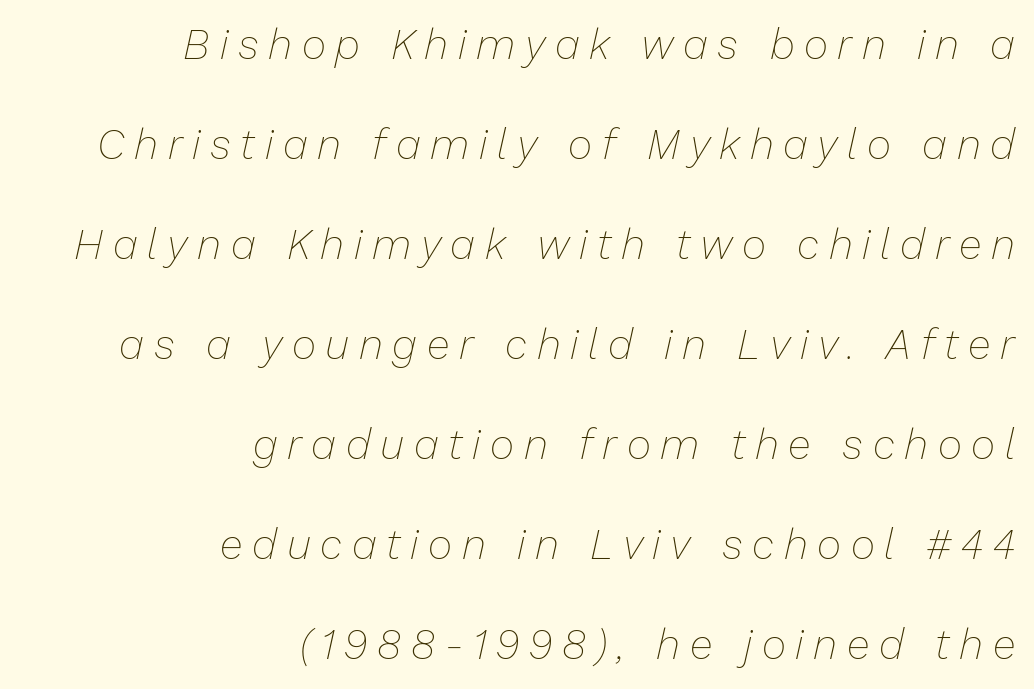
The tracking jumps out immediately: characters are airy and widely separated. The lines are quadded right. Rendered with sloped, italic letterforms. A bare baseline throughout the passage. Counters stay open thanks to moderate or lighter strokes. A typesetter would call this proportional, since set widths differ per character.
